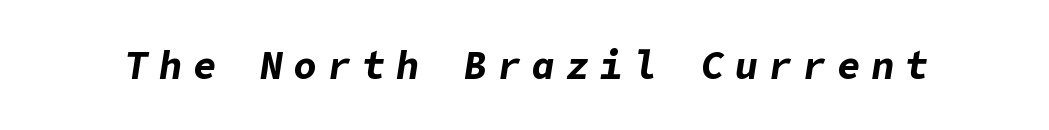
The rendering inserts visible extra space after every character. Only glyphs here, with clear space below each row. There's an unmistakable incline to the writing here. Heft: maximum for text — a bold.
